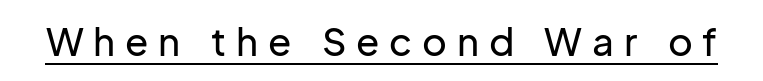
{"serif": "no", "italic": "no", "width": "normal", "stroke_contrast": "low", "x_height": "medium", "monospaced": "no", "underline": "yes", "letter_spacing": "wide", "letter_spacing_em": 0.26, "glyph_px": 38}
